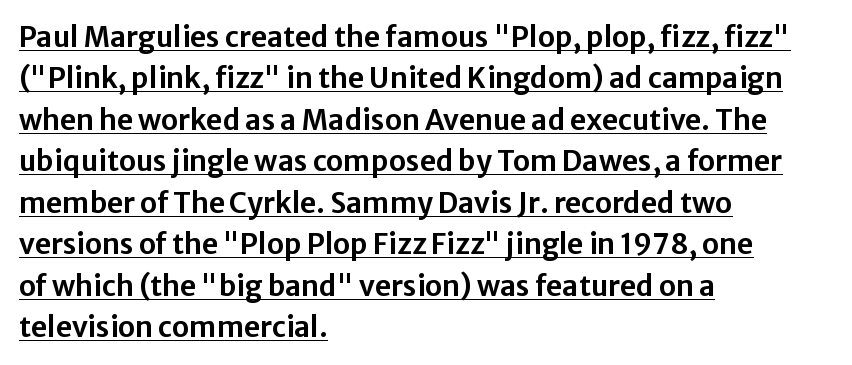
Each word holds together tightly as a unit, with standard inter-letter gaps. Regular leading. Horizontally, the lines are justified to the leading edge only. This sample has the flowing, uneven cadence of proportional lettering. Somebody hit Ctrl+U on this one — the words are underlined.
